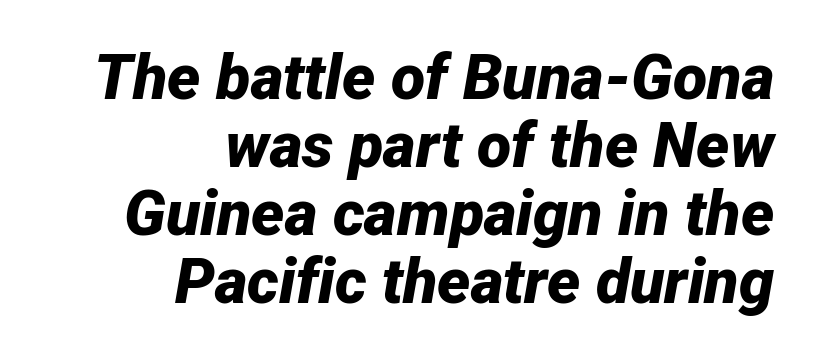
Q: Is the text bold? A: Yes.
Q: Is the text italic (slanted)? A: Yes, it leans right by about 12 degrees.
Q: Is the text underlined? A: No.
Q: How is the paragraph aligned? A: Right-aligned.
Q: Is the spacing between letters normal or unusually wide? A: Normal.
Q: Is the spacing between lines tight, normal or loose? A: Tight.
Q: Width (condensed, normal, or wide)? A: Normal.
Q: Stroke contrast? A: Low.
Q: x-height? A: Medium.
Q: Monospaced? A: No.
